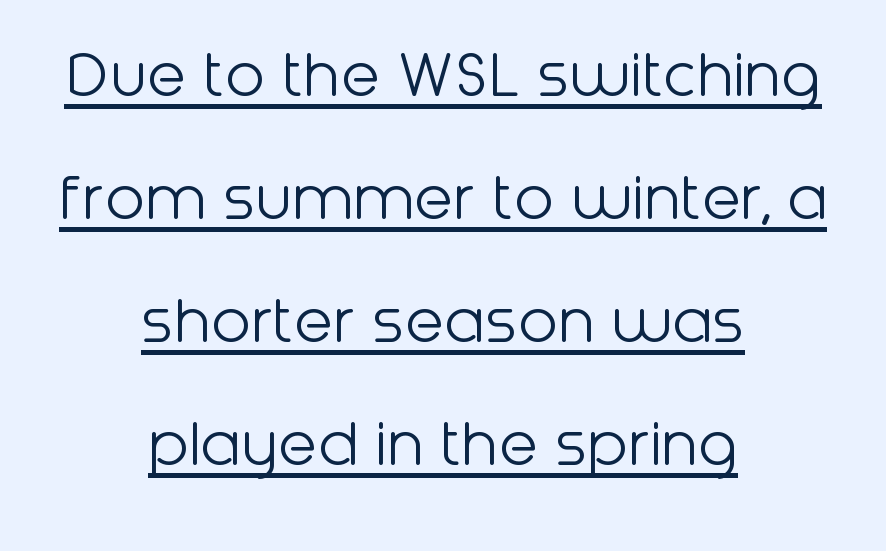
Posture: upright roman. Nobody touched the tracking dial on this one. The characters are drawn with everyday or finer stroke widths. Emphasis is given by a line drawn under the lettering.
